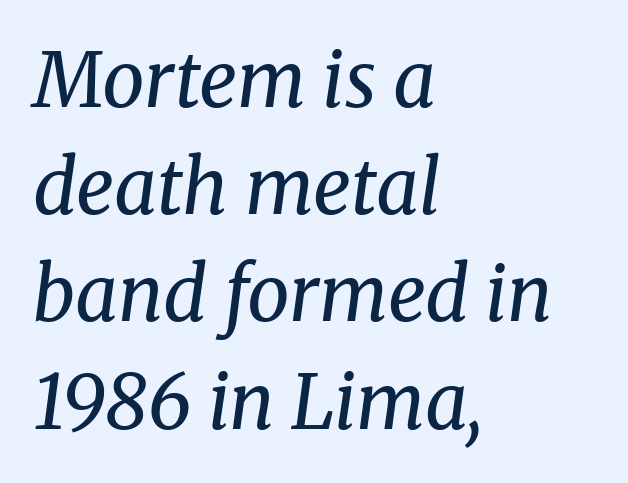
Q: Is the text bold? A: No.
Q: Is the text italic (slanted)? A: Yes, it leans right by about 8 degrees.
Q: Is the typeface a serif or a sans-serif typeface? A: Serif.
Q: Is the text underlined? A: No.
Q: How is the paragraph aligned? A: Left-aligned.
Q: Is the spacing between letters normal or unusually wide? A: Normal.
Q: Is the spacing between lines tight, normal or loose? A: Normal.
Q: Width (condensed, normal, or wide)? A: Normal.
Q: Stroke contrast? A: Medium.
Q: x-height? A: Medium.
Q: Monospaced? A: No.
